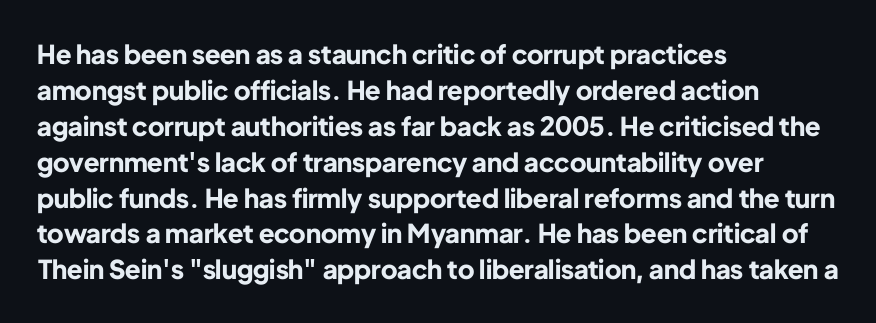
{"italic": "no", "bold": "yes", "underline": "no", "align": "left", "line_spacing": "normal", "line_spacing_ratio": 1.38, "letter_spacing": "normal", "letter_spacing_em": 0.0, "glyph_px": 26}
